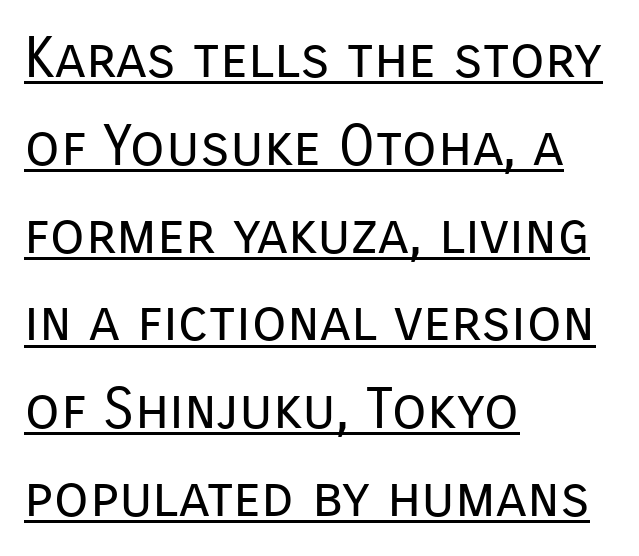
{"serif": "no", "italic": "no", "bold": "no", "weight": "regular", "width": "normal", "stroke_contrast": "low", "x_height": "medium", "monospaced": "no", "underline": "yes", "align": "left", "line_spacing": "normal", "line_spacing_ratio": 1.54, "letter_spacing": "normal", "letter_spacing_em": 0.0, "glyph_px": 57}
